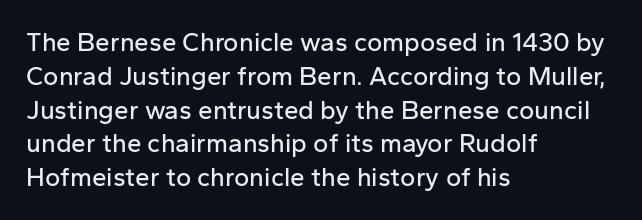
The image shows 26 px text type, upright; set left-aligned, normal line spacing (1.3x), normal letter spacing, not underlined.
